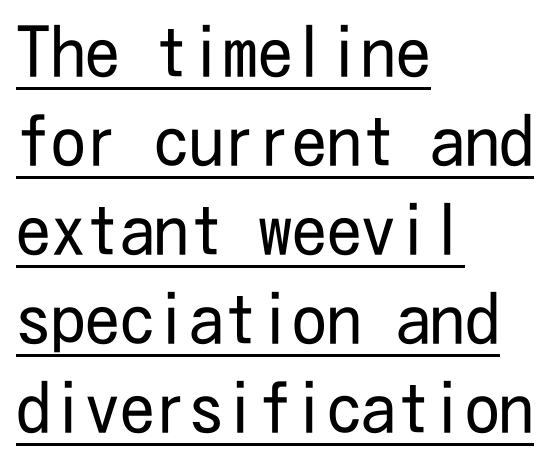
Is this a sans? Yes — the strokes have no serifs. The lines are quadded left. These lines were composed using upright roman letters. Inter-character spacing is left at the font's built-in metrics.
